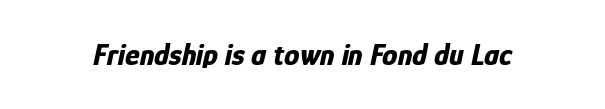
Short note: letters normally spaced. The space directly below the letters is spotless. Weight: bold. These lines are rendered in a variable-pitch font.
